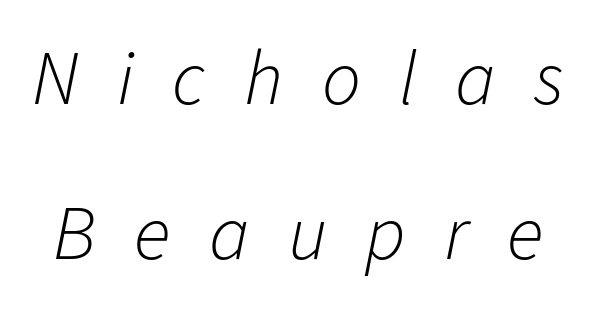
Q: Is the text bold? A: No.
Q: Is the text italic (slanted)? A: Yes, it leans right by about 11 degrees.
Q: Is the text underlined? A: No.
Q: Is the spacing between letters normal or unusually wide? A: Unusually wide.
Q: Is the spacing between lines tight, normal or loose? A: Loose.
Q: Width (condensed, normal, or wide)? A: Normal.
Q: Stroke contrast? A: Low.
Q: x-height? A: Medium.
Q: Monospaced? A: No.
